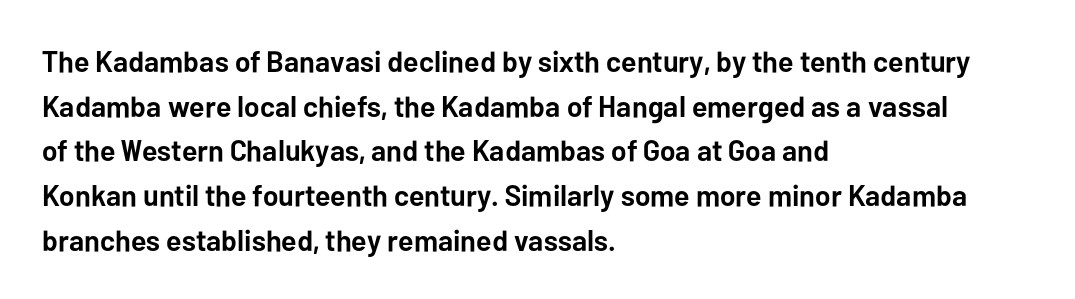
{"serif": "no", "italic": "no", "bold": "yes", "weight": "semibold", "width": "normal", "stroke_contrast": "low", "x_height": "medium", "monospaced": "no", "underline": "no", "align": "left", "line_spacing": "normal", "line_spacing_ratio": 1.49, "letter_spacing": "normal", "letter_spacing_em": 0.0, "glyph_px": 30}
